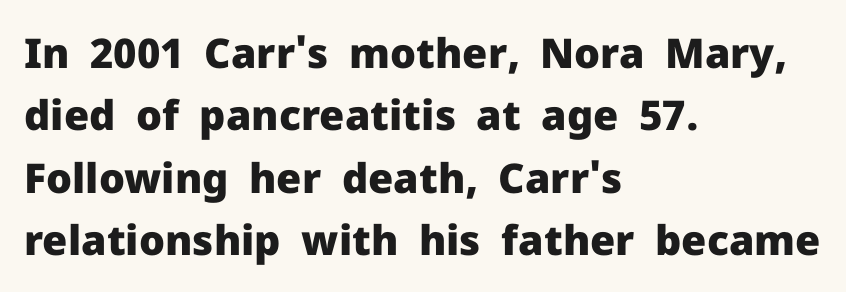
Q: Is the text bold? A: Yes.
Q: Is the text italic (slanted)? A: No, it is upright.
Q: Is the typeface a serif or a sans-serif typeface? A: Sans-serif.
Q: Is the text underlined? A: No.
Q: How is the paragraph aligned? A: Left-aligned.
Q: Is the spacing between letters normal or unusually wide? A: Normal.
Q: Is the spacing between lines tight, normal or loose? A: Normal.
Q: Width (condensed, normal, or wide)? A: Normal.
Q: Stroke contrast? A: Low.
Q: x-height? A: Medium.
Q: Monospaced? A: No.
